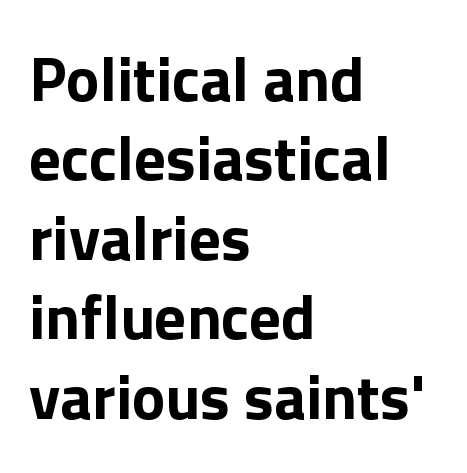
Q: Is the text bold? A: Yes.
Q: Is the text italic (slanted)? A: No, it is upright.
Q: Is the typeface a serif or a sans-serif typeface? A: Sans-serif.
Q: Is the text underlined? A: No.
Q: How is the paragraph aligned? A: Left-aligned.
Q: Is the spacing between letters normal or unusually wide? A: Normal.
Q: Is the spacing between lines tight, normal or loose? A: Normal.
Q: Width (condensed, normal, or wide)? A: Normal.
Q: x-height? A: Medium.
Q: Monospaced? A: No.
